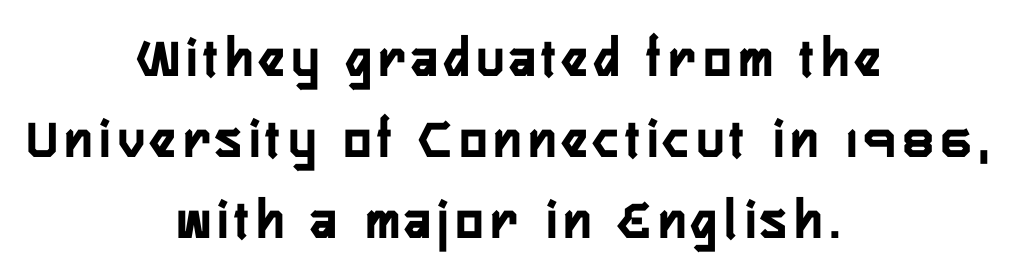
Q: Is the text bold? A: Yes.
Q: Is the text italic (slanted)? A: No, it is upright.
Q: Is the typeface a serif or a sans-serif typeface? A: Sans-serif.
Q: Is the text underlined? A: No.
Q: How is the paragraph aligned? A: Centered.
Q: Is the spacing between lines tight, normal or loose? A: Normal.
Q: Width (condensed, normal, or wide)? A: Condensed.
Q: Stroke contrast? A: Low.
Q: x-height? A: Medium.
Q: Monospaced? A: No.
